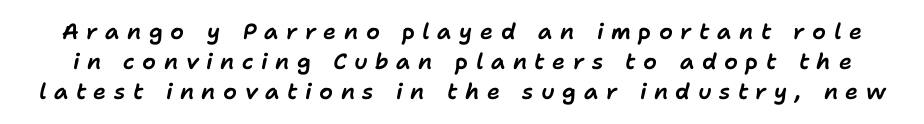
Q: Is the text italic (slanted)? A: Yes, it leans right by about 11 degrees.
Q: Is the text underlined? A: No.
Q: Is the spacing between letters normal or unusually wide? A: Unusually wide.
Q: Is the spacing between lines tight, normal or loose? A: Normal.
